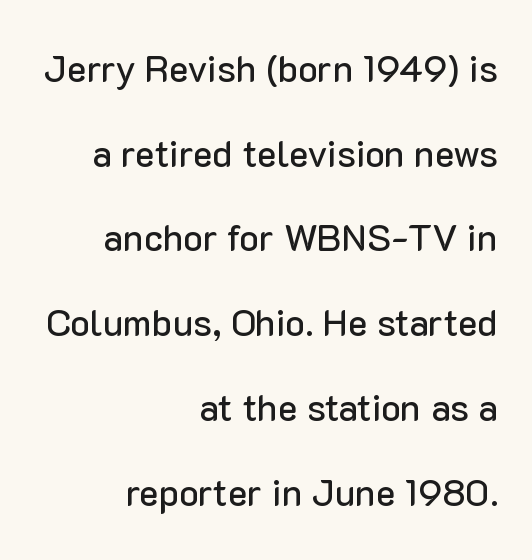
Unmarked baselines from the first word to the last. The lines are quadded right. Proportional: the letters do not fall into vertical columns. Loosely led — the rows are spread out.
